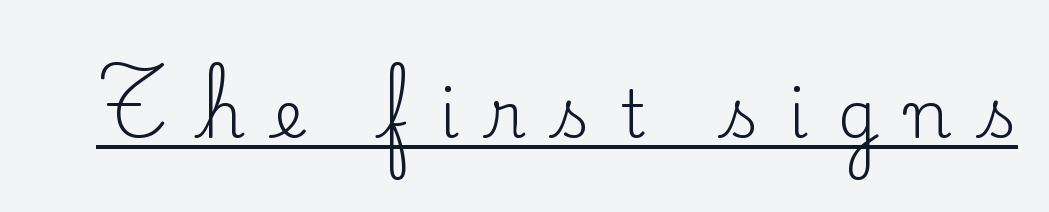
{"italic": "no", "bold": "no", "weight": "regular", "width": "normal", "stroke_contrast": "low", "x_height": "small", "monospaced": "no", "underline": "yes", "letter_spacing": "wide", "letter_spacing_em": 0.44, "glyph_px": 66}
